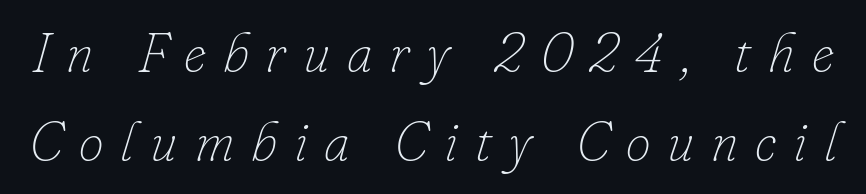
{"italic": "yes", "lean": "right", "slant_degrees": 16, "bold": "no", "weight": "thin", "width": "normal", "stroke_contrast": "low", "x_height": "small", "monospaced": "no", "underline": "no", "line_spacing": "normal", "line_spacing_ratio": 1.59, "letter_spacing": "wide", "letter_spacing_em": 0.3, "glyph_px": 56}
